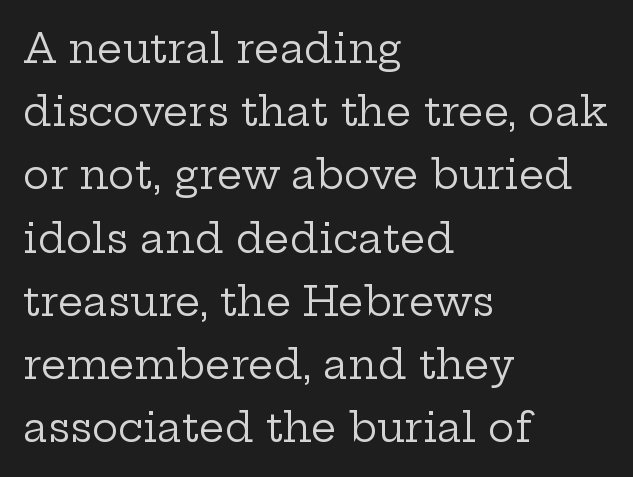
Do the characters align in a grid? No, the font is proportional. Look at the tracking — it's just the regular setting, nothing added. Quick note: not italic, upright. Successive baselines arrive at the customary interval. Typographically, this falls in the serif category. Honestly, there is no underline to notice here at all.
